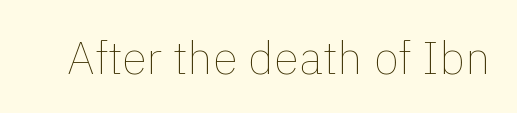
Q: Is the text bold? A: No.
Q: Is the text italic (slanted)? A: No, it is upright.
Q: Is the text underlined? A: No.
Q: Is the spacing between letters normal or unusually wide? A: Normal.
Q: Width (condensed, normal, or wide)? A: Normal.
Q: x-height? A: Medium.
Q: Monospaced? A: No.
